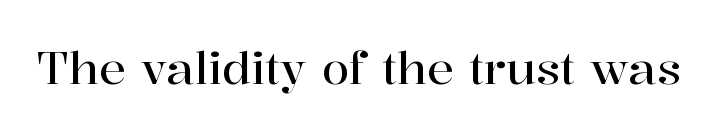
The image shows 45 px serif type, upright; set normal letter spacing, not underlined; high stroke contrast and a medium x-height.
